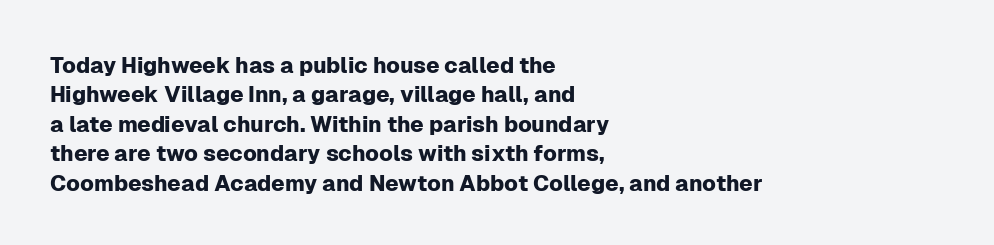
Reading down the block, your eye returns to a fixed left position each line. The type sits square on the baseline with zero lean. The space directly below the letters is spotless. Notice how descenders clear the ascenders below comfortably — that's standard leading. Each word holds together tightly as a unit, with standard inter-letter gaps.
